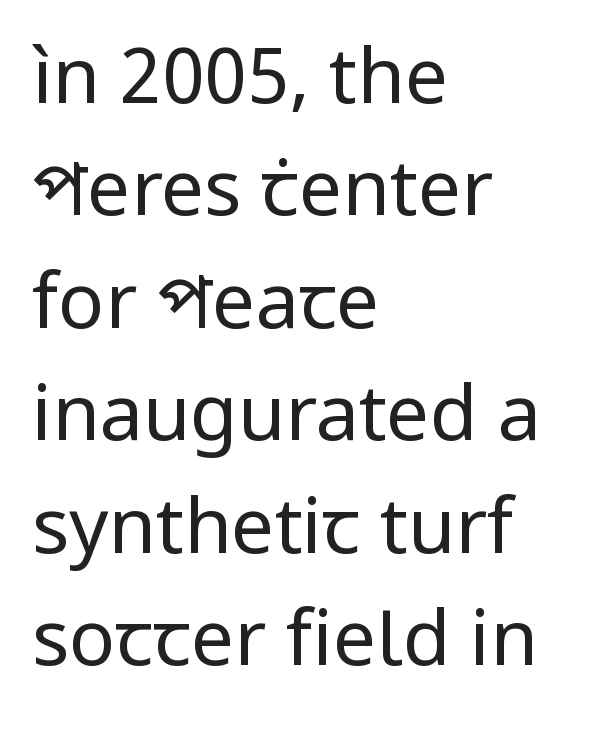
Each word holds together tightly as a unit, with standard inter-letter gaps. This rendering uses left alignment, leaving the right contour irregular. Regular leading. Words float on clear page, feet unadorned. Regarding serifs, this sample does without them.
